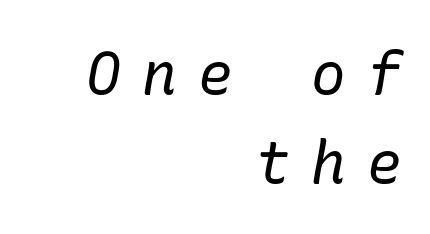
Q: Is the text bold? A: No.
Q: Is the text italic (slanted)? A: Yes, it leans right by about 10 degrees.
Q: Is the typeface a serif or a sans-serif typeface? A: Sans-serif.
Q: Is the text underlined? A: No.
Q: How is the paragraph aligned? A: Right-aligned.
Q: Is the spacing between letters normal or unusually wide? A: Unusually wide.
Q: Is the spacing between lines tight, normal or loose? A: Normal.
Q: Width (condensed, normal, or wide)? A: Normal.
Q: Stroke contrast? A: Low.
Q: x-height? A: Medium.
